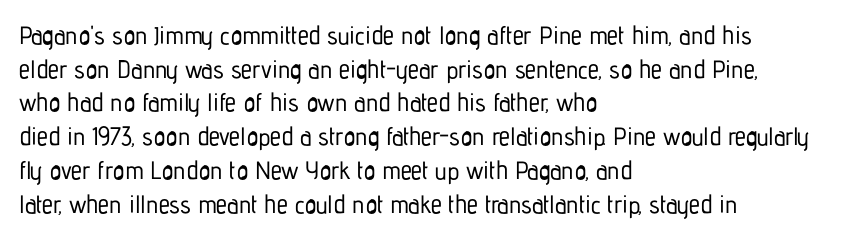
Q: Is the text italic (slanted)? A: No, it is upright.
Q: Is the text underlined? A: No.
Q: How is the paragraph aligned? A: Left-aligned.
Q: Is the spacing between letters normal or unusually wide? A: Normal.
Q: Is the spacing between lines tight, normal or loose? A: Normal.
